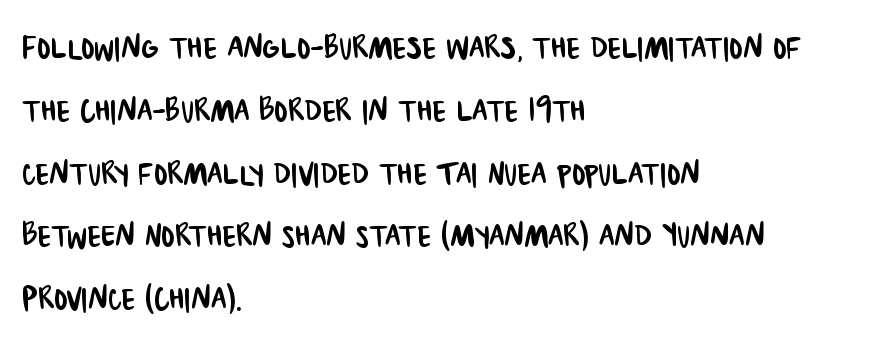
The image shows 40 px condensed sans-serif type; set left-aligned, normal line spacing (1.57x), normal letter spacing, not underlined; low stroke contrast and a large x-height.
